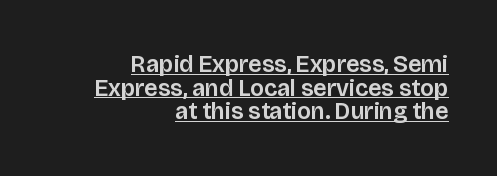
Q: Is the text italic (slanted)? A: No, it is upright.
Q: Is the text underlined? A: Yes.
Q: How is the paragraph aligned? A: Right-aligned.
Q: Is the spacing between letters normal or unusually wide? A: Normal.
Q: Is the spacing between lines tight, normal or loose? A: Tight.
